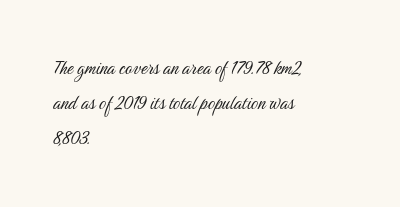
The image shows 22 px text type; set left-aligned, normal line spacing (1.58x), normal letter spacing, not underlined.
